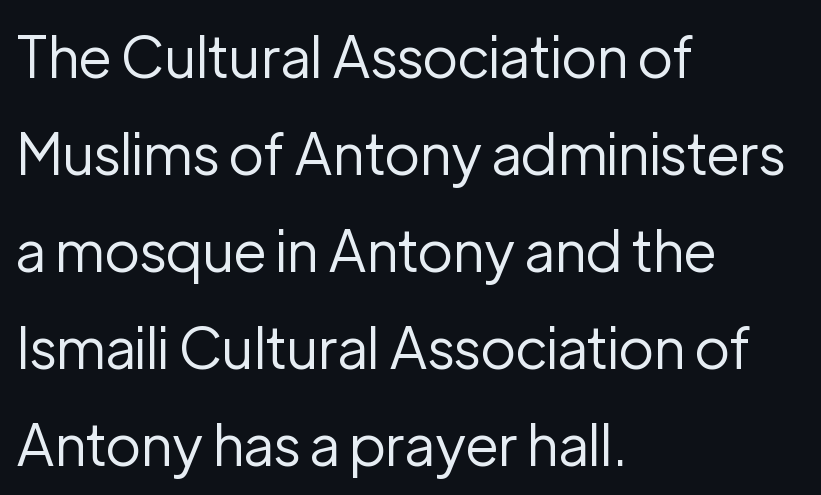
The image shows 57 px regular-weight sans-serif type, upright; set left-aligned, normal line spacing (1.7x), normal letter spacing, not underlined; low stroke contrast and a medium x-height.
